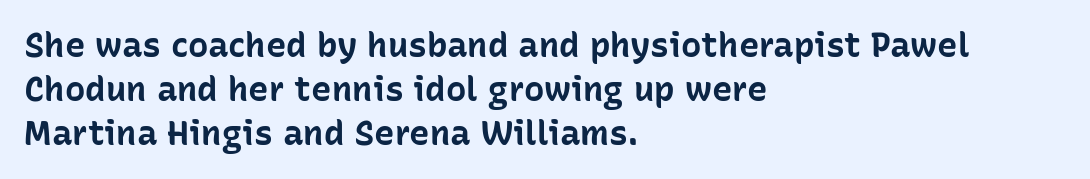
The image shows 34 px bold sans-serif type, upright; set left-aligned, normal line spacing (1.3x), normal letter spacing, not underlined; low stroke contrast and a medium x-height.
